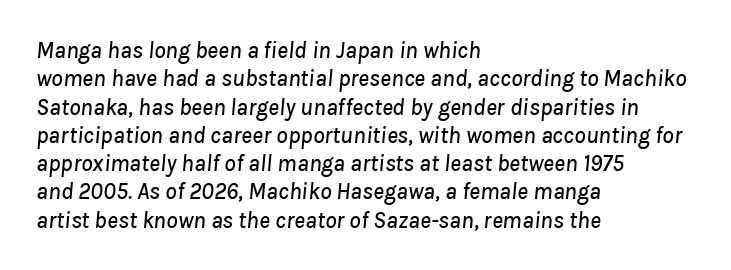
The image shows 23 px text type, italic (leaning right); set left-aligned, line spacing 1.23x, normal letter spacing, not underlined.
